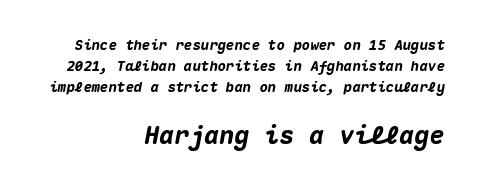
The text block is weighted toward the right margin, trailing off unevenly leftward. Italic: yes, the glyphs are oblique. Between one letter and the next there's only the usual sliver of space. As a designer I'd log this as weight 700, bold. Of the two passages, the one underneath uses the larger point size.
